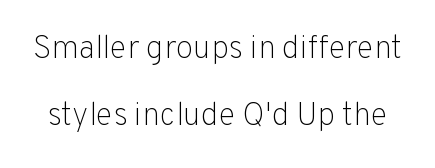
{"serif": "no", "italic": "no", "bold": "no", "weight": "light", "width": "normal", "stroke_contrast": "low", "x_height": "medium", "monospaced": "no", "underline": "no", "line_spacing": "loose", "line_spacing_ratio": 2.1, "letter_spacing": "normal", "letter_spacing_em": 0.0, "glyph_px": 32}
